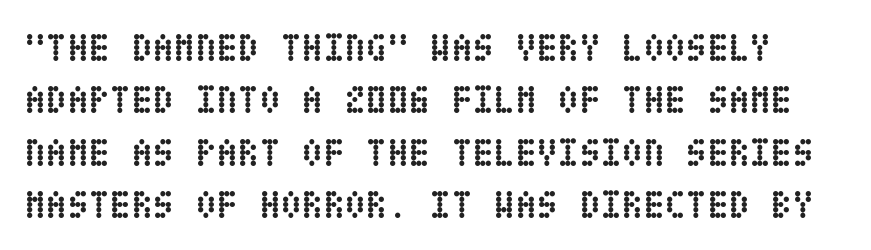
{"italic": "no", "bold": "yes", "weight": "semibold", "width": "condensed", "stroke_contrast": "low", "x_height": "large", "underline": "no", "line_spacing": "normal", "line_spacing_ratio": 1.34, "letter_spacing": "normal", "letter_spacing_em": 0.0, "glyph_px": 39}
